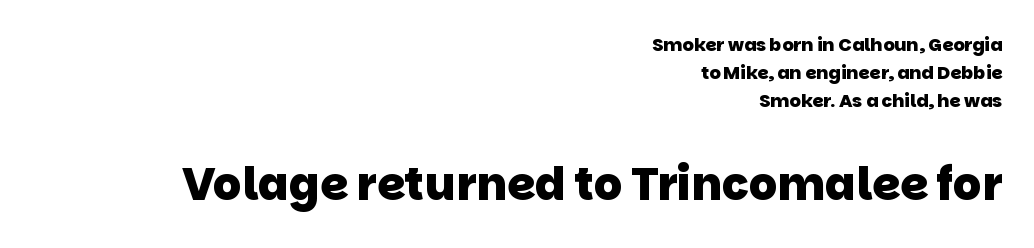
The image shows 45 px heavy sans-serif type; set right-aligned, normal line spacing (1.55x), normal letter spacing, not underlined; the second (bottom) block is 2.5x larger; low stroke contrast and a large x-height.
